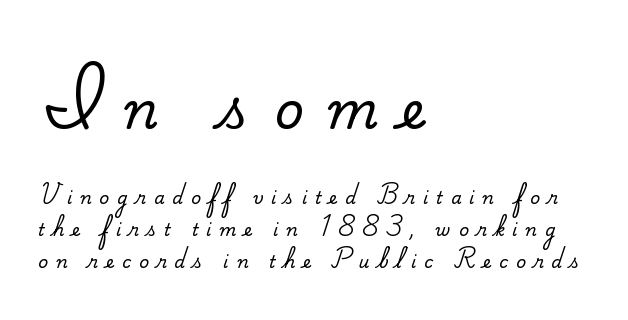
Q: Is the text italic (slanted)? A: Yes.
Q: Is the typeface a serif or a sans-serif typeface? A: Serif.
Q: Is the text underlined? A: No.
Q: How is the paragraph aligned? A: Left-aligned.
Q: Is the spacing between letters normal or unusually wide? A: Unusually wide.
Q: Which block of text is set in a larger size, the first (top) or the second (bottom)? A: The first (top) one.
Q: Width (condensed, normal, or wide)? A: Normal.
Q: Stroke contrast? A: Medium.
Q: x-height? A: Small.
Q: Monospaced? A: No.
